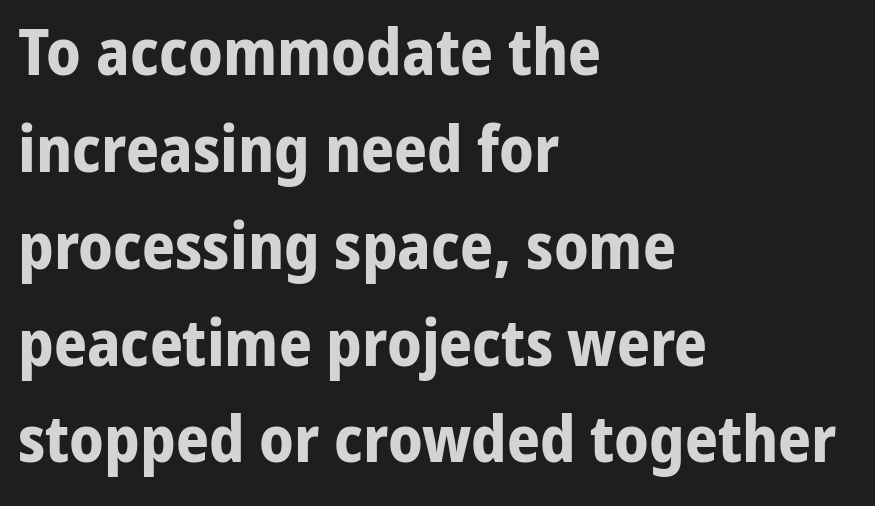
The image shows 65 px bold sans-serif type, upright; set left-aligned, normal line spacing (1.49x), normal letter spacing, not underlined; low stroke contrast and a medium x-height.
